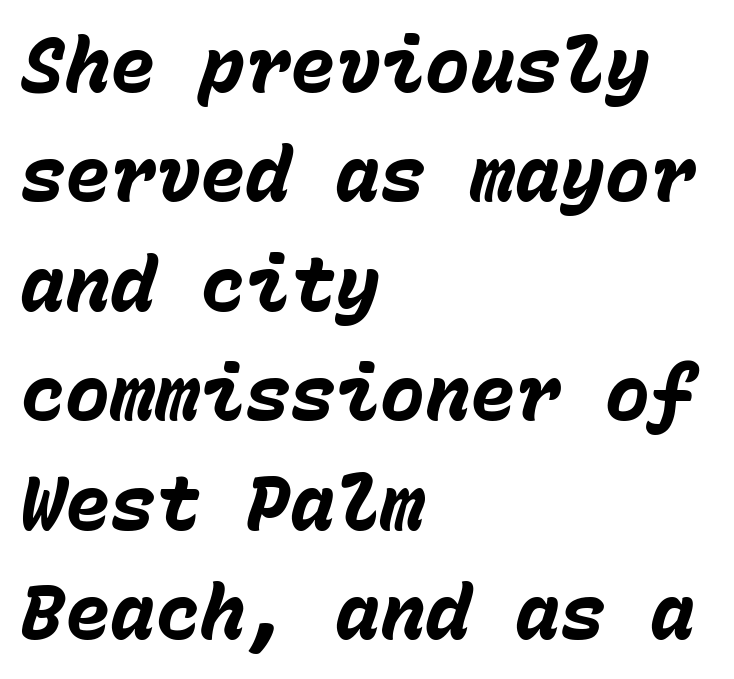
The image shows 75 px heavy type, italic (leaning right), monospaced; set left-aligned, normal line spacing (1.46x), normal letter spacing, not underlined; low stroke contrast and a medium x-height.
